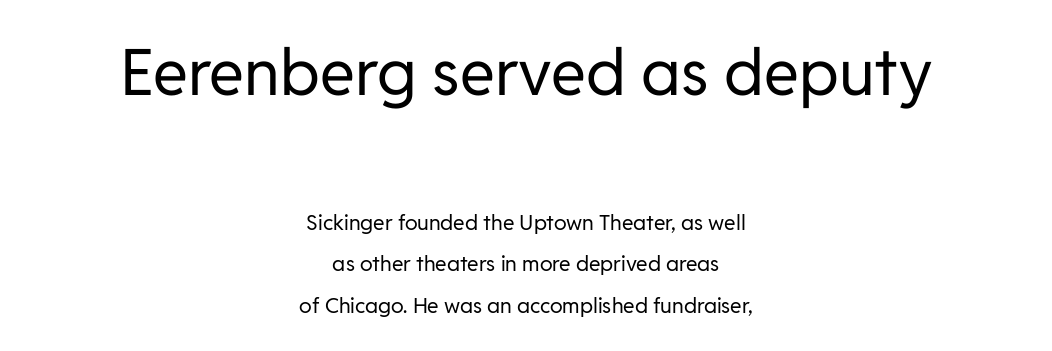
{"serif": "no", "italic": "no", "bold": "no", "weight": "regular", "width": "normal", "stroke_contrast": "low", "x_height": "medium", "monospaced": "no", "underline": "no", "align": "center", "line_spacing": "loose", "line_spacing_ratio": 1.98, "letter_spacing": "normal", "letter_spacing_em": 0.0, "larger_block": "first", "size_ratio": 3.05, "glyph_px": 64}
